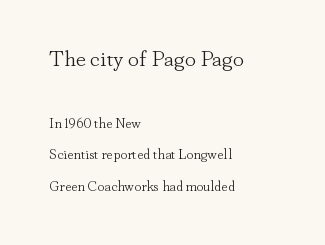
Italic: no, the glyphs are upright roman. The strokes are not fattened; the text isn't bold. Type size steps down from the first block to the second. Characters follow at the spacing the type designer built in. Successive baselines arrive slowly, with a big drop between each. The words here are not underlined.
